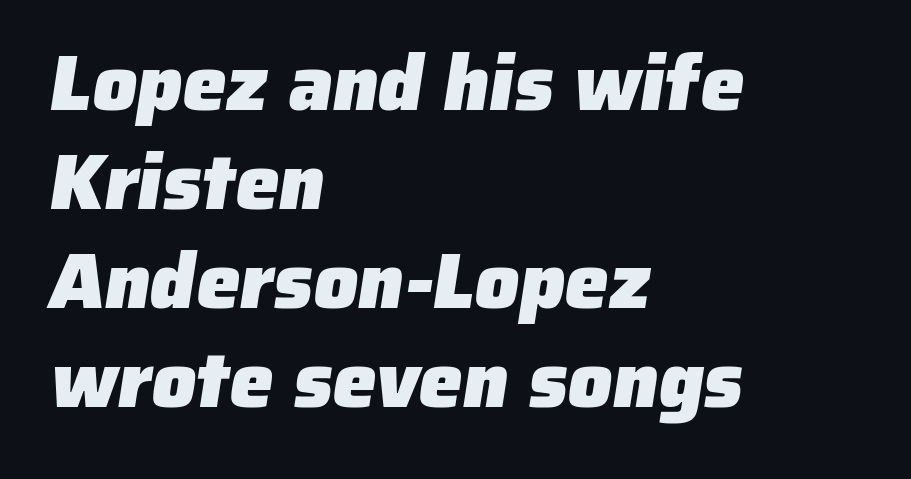
Any mark beneath the type? The region is blank. A typesetter would call this zero additional tracking. I'd describe the lettering as bold — thick and assertive. Does the leading feel generous? No, just average.
